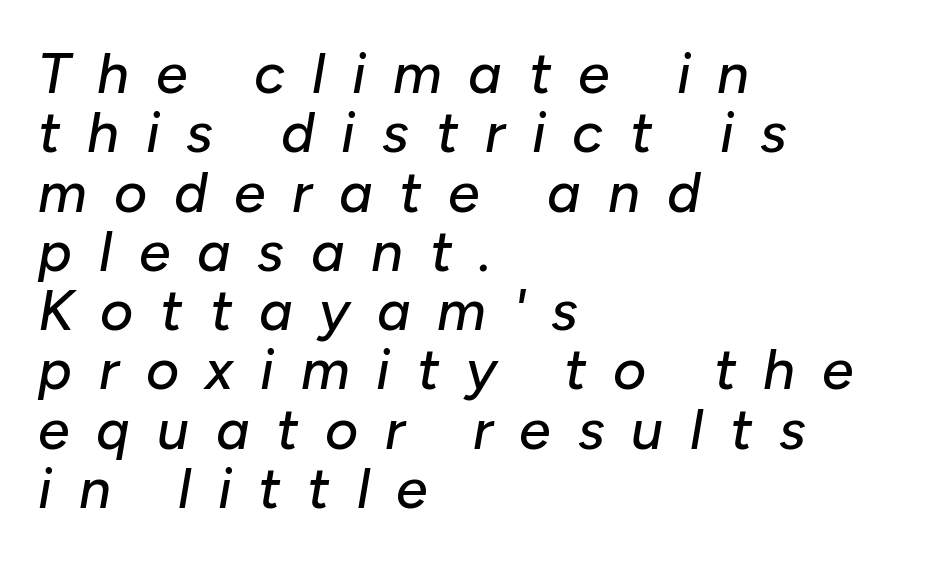
Q: Is the text italic (slanted)? A: Yes, it leans right by about 10 degrees.
Q: Is the text underlined? A: No.
Q: How is the paragraph aligned? A: Left-aligned.
Q: Is the spacing between letters normal or unusually wide? A: Unusually wide.
Q: Is the spacing between lines tight, normal or loose? A: Tight.
Q: Width (condensed, normal, or wide)? A: Normal.
Q: Stroke contrast? A: Low.
Q: x-height? A: Medium.
Q: Monospaced? A: No.
